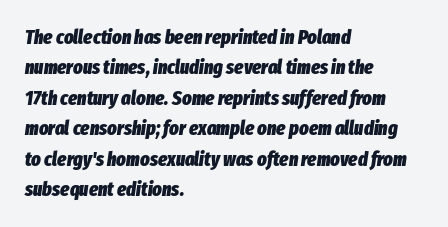
{"italic": "yes", "lean": "right", "slant_degrees": 8, "bold": "yes", "underline": "no", "align": "left", "line_spacing": "normal", "line_spacing_ratio": 1.52, "letter_spacing": "normal", "letter_spacing_em": 0.0, "glyph_px": 20}
